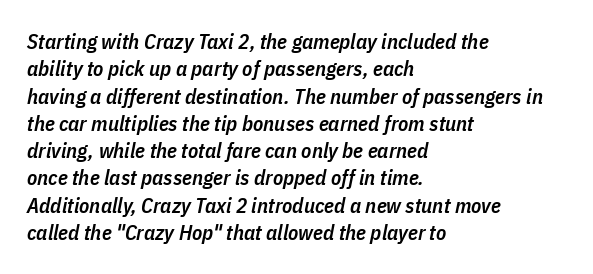
{"italic": "yes", "lean": "right", "slant_degrees": 11, "bold": "semi", "underline": "no", "align": "left", "line_spacing": "normal", "line_spacing_ratio": 1.3, "letter_spacing": "normal", "letter_spacing_em": 0.0, "glyph_px": 21}
